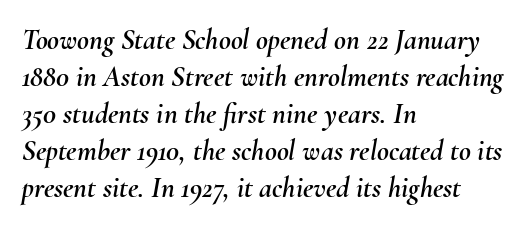
{"italic": "yes", "lean": "right", "slant_degrees": 10, "width": "normal", "stroke_contrast": "medium", "x_height": "small", "monospaced": "no", "underline": "no", "align": "left", "line_spacing": "normal", "line_spacing_ratio": 1.28, "letter_spacing": "normal", "letter_spacing_em": 0.0, "glyph_px": 29}
